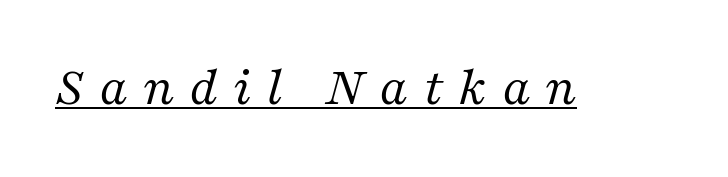
The image shows 55 px regular-weight serif type, italic (leaning right); set unusually wide letter spacing (+0.27 em), underlined; medium stroke contrast and a medium x-height.
